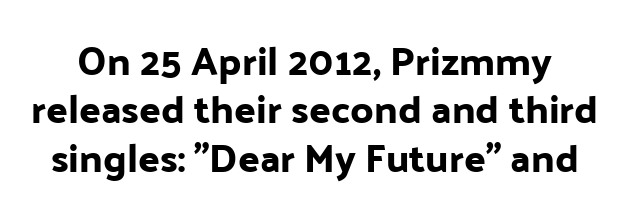
{"serif": "no", "italic": "no", "width": "normal", "stroke_contrast": "low", "x_height": "medium", "monospaced": "no", "underline": "no", "line_spacing_ratio": 1.21, "letter_spacing": "normal", "letter_spacing_em": 0.0, "glyph_px": 40}
